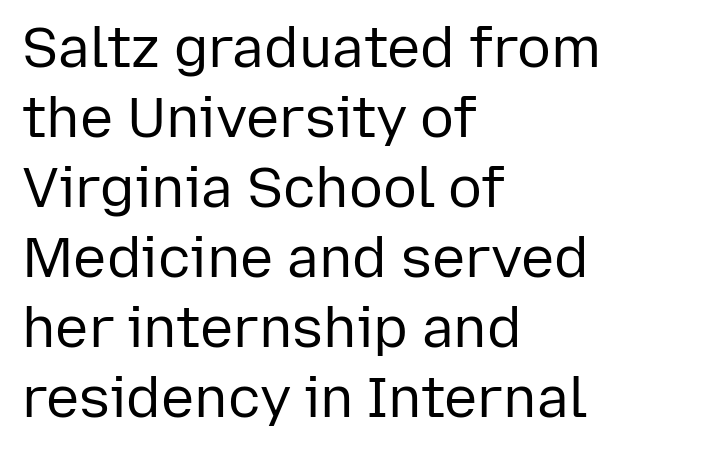
The image shows 56 px regular-weight sans-serif type, upright; set left-aligned, normal line spacing (1.25x), normal letter spacing, not underlined; low stroke contrast and a medium x-height.
